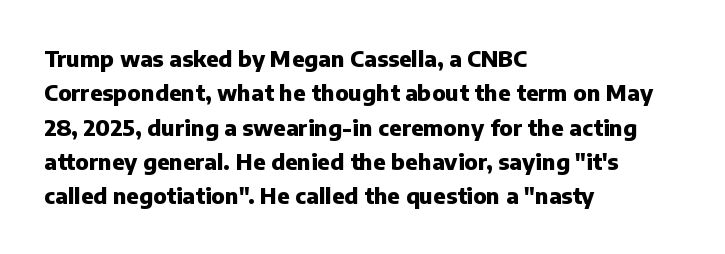
Upright lettering throughout. Just letters on the line, the space beneath them empty. The vertical gap from one line to the next is medium. Strong, thick strokes mark this as bold type. Short and long lines alike share a common starting point at left.
